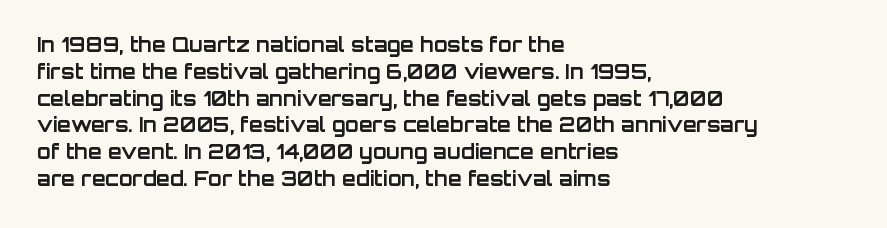
Q: Is the text bold? A: Yes.
Q: Is the text italic (slanted)? A: No, it is upright.
Q: Is the text underlined? A: No.
Q: How is the paragraph aligned? A: Left-aligned.
Q: Is the spacing between letters normal or unusually wide? A: Normal.
Q: Is the spacing between lines tight, normal or loose? A: Normal.
